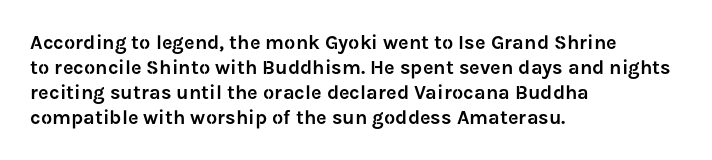
{"italic": "no", "underline": "no", "align": "left", "line_spacing": "normal", "line_spacing_ratio": 1.25, "letter_spacing": "normal", "letter_spacing_em": 0.0, "glyph_px": 20}
